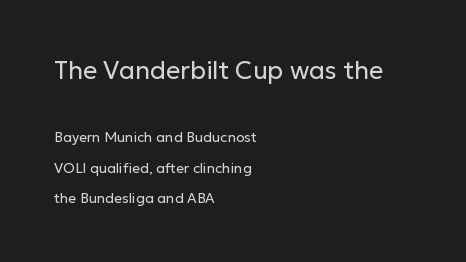
Q: Is the text bold? A: No.
Q: Is the text italic (slanted)? A: No, it is upright.
Q: Is the text underlined? A: No.
Q: How is the paragraph aligned? A: Left-aligned.
Q: Is the spacing between letters normal or unusually wide? A: Normal.
Q: Is the spacing between lines tight, normal or loose? A: Loose.
Q: Which block of text is set in a larger size, the first (top) or the second (bottom)? A: The first (top) one.
